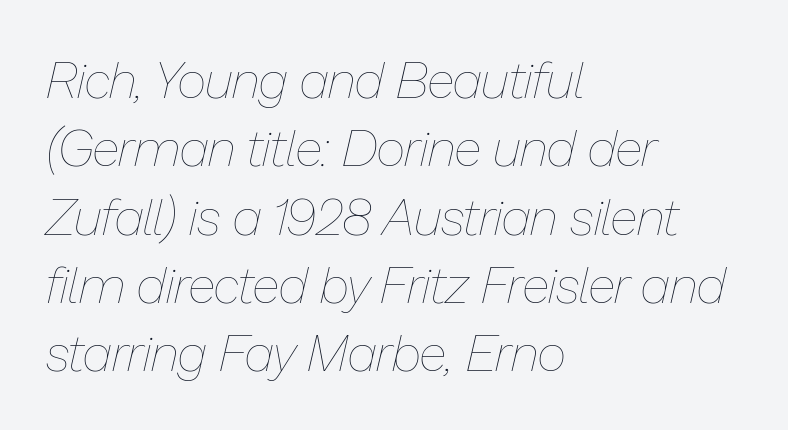
{"italic": "yes", "lean": "right", "slant_degrees": 13, "bold": "no", "weight": "thin", "width": "normal", "stroke_contrast": "low", "x_height": "medium", "monospaced": "no", "underline": "no", "align": "left", "line_spacing": "normal", "line_spacing_ratio": 1.34, "letter_spacing": "normal", "letter_spacing_em": 0.0, "glyph_px": 51}
